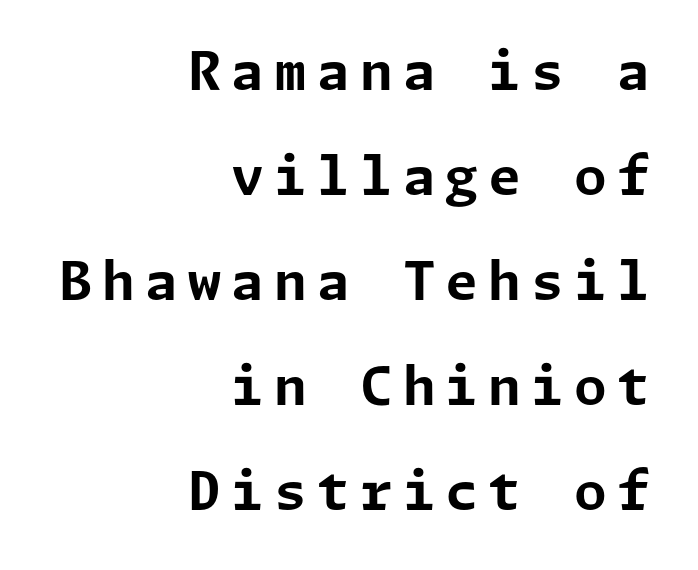
{"serif": "no", "italic": "no", "bold": "yes", "weight": "bold", "width": "normal", "stroke_contrast": "low", "x_height": "medium", "underline": "no", "align": "right", "line_spacing": "loose", "line_spacing_ratio": 1.98, "glyph_px": 53}
